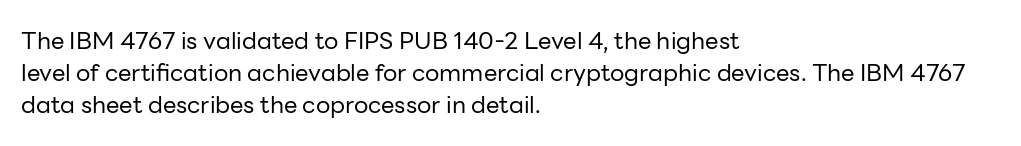
{"italic": "no", "bold": "no", "underline": "no", "align": "left", "line_spacing": "normal", "line_spacing_ratio": 1.34, "letter_spacing": "normal", "letter_spacing_em": 0.0, "glyph_px": 24}
